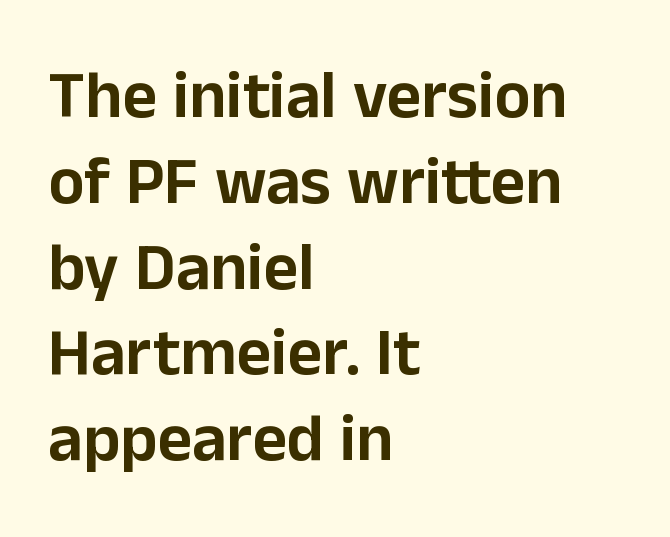
Q: Is the text italic (slanted)? A: No, it is upright.
Q: Is the typeface a serif or a sans-serif typeface? A: Sans-serif.
Q: Is the text underlined? A: No.
Q: How is the paragraph aligned? A: Left-aligned.
Q: Is the spacing between letters normal or unusually wide? A: Normal.
Q: Is the spacing between lines tight, normal or loose? A: Normal.
Q: Width (condensed, normal, or wide)? A: Normal.
Q: Stroke contrast? A: Low.
Q: x-height? A: Medium.
Q: Monospaced? A: No.
